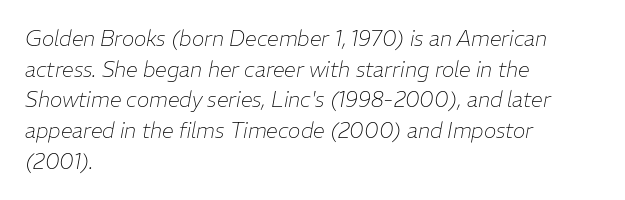
The image shows 21 px text type, italic (leaning right); set left-aligned, normal line spacing (1.46x), normal letter spacing, not underlined.
